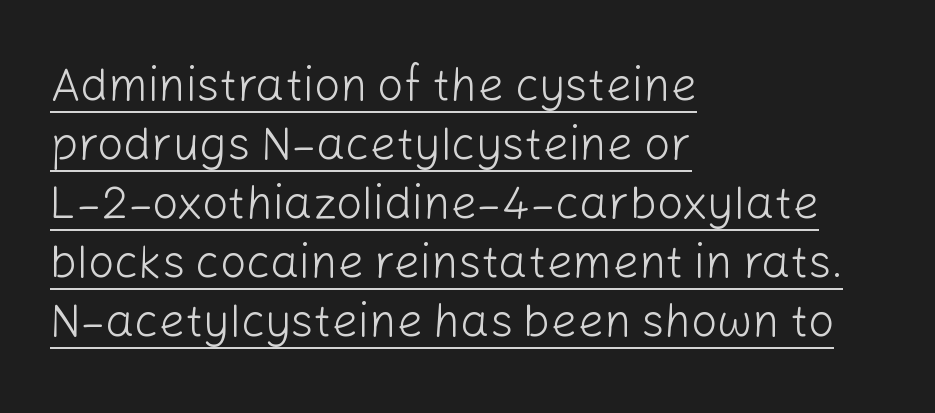
Q: Is the text bold? A: No.
Q: Is the text italic (slanted)? A: No, it is upright.
Q: Is the typeface a serif or a sans-serif typeface? A: Sans-serif.
Q: Is the text underlined? A: Yes.
Q: How is the paragraph aligned? A: Left-aligned.
Q: Is the spacing between letters normal or unusually wide? A: Normal.
Q: Is the spacing between lines tight, normal or loose? A: Normal.
Q: Width (condensed, normal, or wide)? A: Normal.
Q: Stroke contrast? A: Low.
Q: x-height? A: Medium.
Q: Monospaced? A: No.
